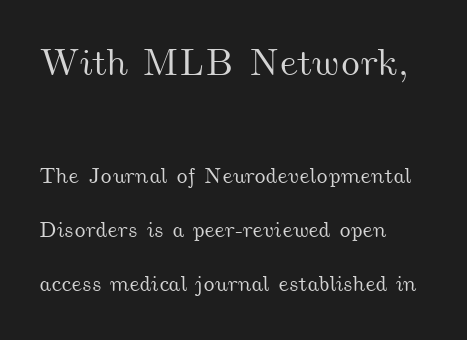
{"width": "wide", "stroke_contrast": "medium", "x_height": "small", "monospaced": "no", "underline": "no", "align": "left", "line_spacing": "loose", "line_spacing_ratio": 2.45, "letter_spacing": "normal", "letter_spacing_em": 0.0, "larger_block": "first", "size_ratio": 1.73, "glyph_px": 38}
